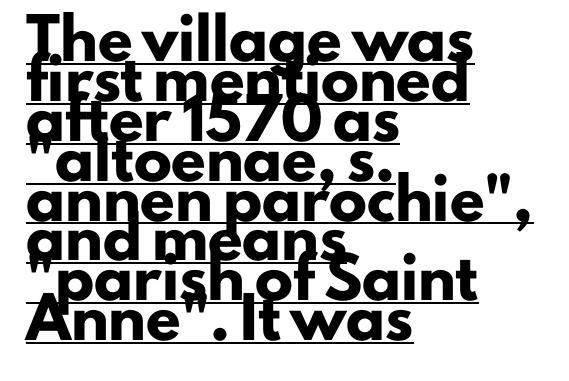
The image shows 38 px heavy sans-serif type, upright; set left-aligned, tight line spacing (1.05x), normal letter spacing, underlined; low stroke contrast and a small x-height.
